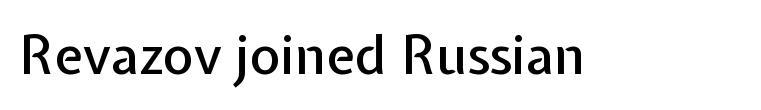
Q: Is the text italic (slanted)? A: No, it is upright.
Q: Is the typeface a serif or a sans-serif typeface? A: Sans-serif.
Q: Is the text underlined? A: No.
Q: Is the spacing between letters normal or unusually wide? A: Normal.
Q: Width (condensed, normal, or wide)? A: Normal.
Q: Stroke contrast? A: Low.
Q: x-height? A: Medium.
Q: Monospaced? A: No.
